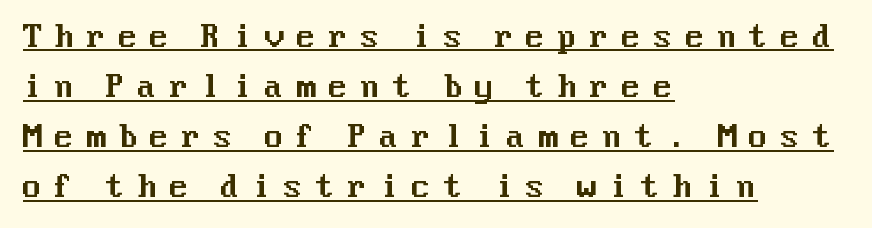
Q: Is the text italic (slanted)? A: No, it is upright.
Q: Is the typeface a serif or a sans-serif typeface? A: Sans-serif.
Q: Is the text underlined? A: Yes.
Q: How is the paragraph aligned? A: Left-aligned.
Q: Is the spacing between letters normal or unusually wide? A: Unusually wide.
Q: Is the spacing between lines tight, normal or loose? A: Normal.
Q: Width (condensed, normal, or wide)? A: Normal.
Q: Stroke contrast? A: Medium.
Q: x-height? A: Medium.
